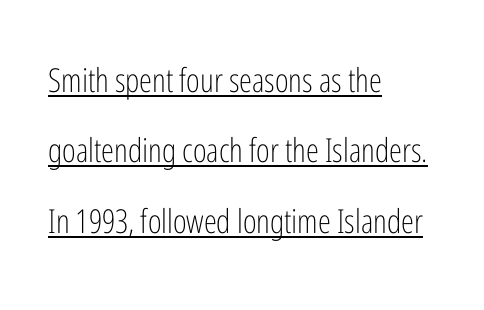
Think of a printed novel: that variable character pitch is what you see here. Is there much room between lines? Yes — plenty of vertical air separates them. The lines in this sample share a left origin and differ only in where they stop. Is there an underline? Yes — a line sits under the letters. A roman cut, with each character standing at attention. The gaps between neighbouring characters are ordinary and unremarkable.
